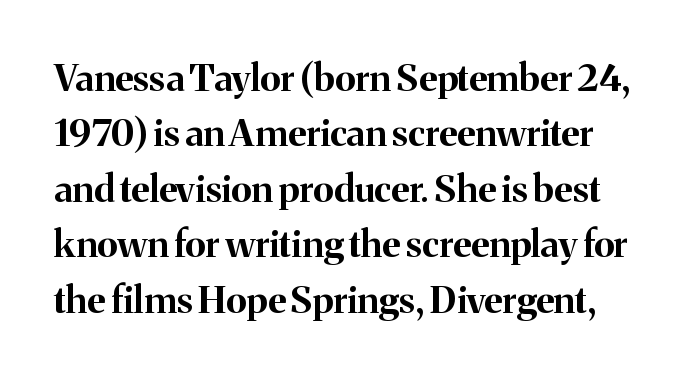
Q: Is the text bold? A: Yes.
Q: Is the text italic (slanted)? A: No, it is upright.
Q: Is the typeface a serif or a sans-serif typeface? A: Serif.
Q: Is the text underlined? A: No.
Q: Is the spacing between letters normal or unusually wide? A: Normal.
Q: Is the spacing between lines tight, normal or loose? A: Normal.
Q: Width (condensed, normal, or wide)? A: Normal.
Q: Stroke contrast? A: Medium.
Q: x-height? A: Medium.
Q: Monospaced? A: No.
